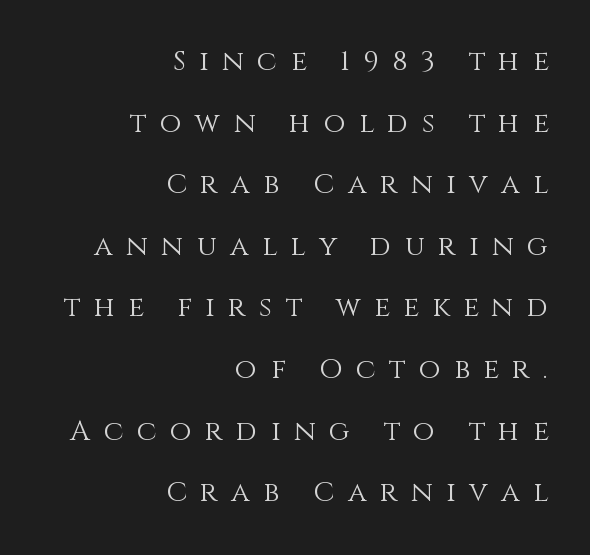
The image shows 28 px light type, upright; set right-aligned, loose line spacing (2.2x), unusually wide letter spacing (+0.48 em), not underlined; medium stroke contrast and a large x-height.
